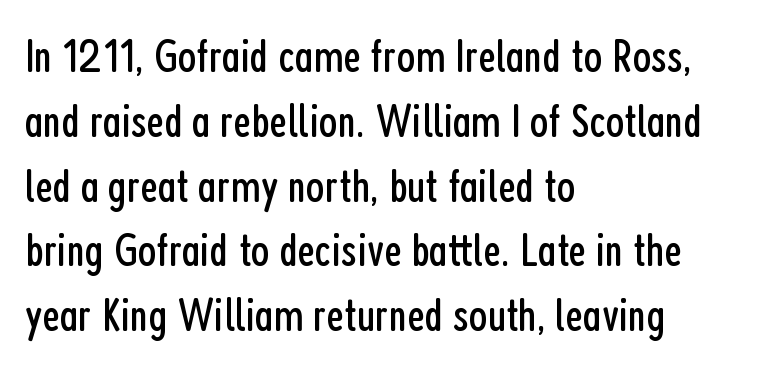
The face used here is rendered with its standard letterfit. The typeface has the unassuming heft of standard copy or less. Do the characters align in a grid? No, the font is proportional. No feet cap the strokes, marking this as sans-serif type. In terms of leading, this rendering sits right in the middle.
